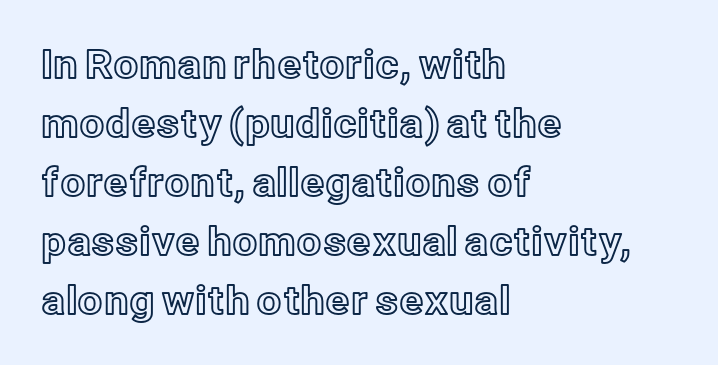
The image shows 39 px text type, upright; set left-aligned, normal line spacing (1.51x), normal letter spacing, not underlined; a medium x-height.
